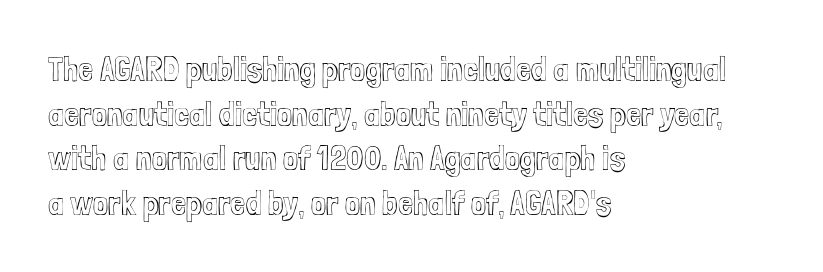
{"italic": "no", "width": "condensed", "x_height": "medium", "monospaced": "no", "underline": "no", "align": "left", "line_spacing": "normal", "line_spacing_ratio": 1.31, "letter_spacing": "normal", "letter_spacing_em": 0.0, "glyph_px": 34}
